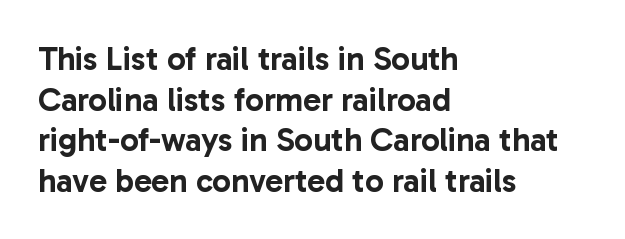
The image shows 33 px sans-serif type, upright; set left-aligned, line spacing 1.23x, normal letter spacing, not underlined; low stroke contrast and a medium x-height.
